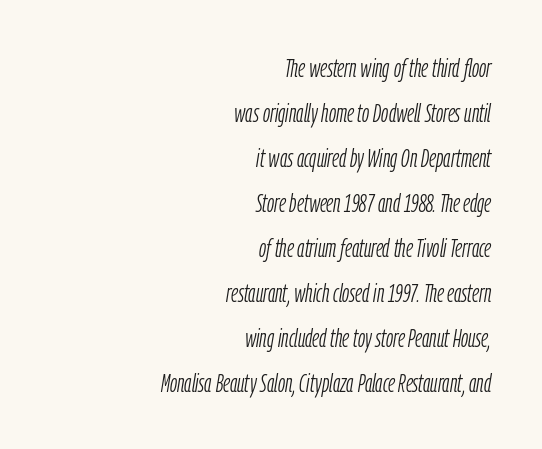
Q: Is the text bold? A: No.
Q: Is the text italic (slanted)? A: Yes, it leans right by about 9 degrees.
Q: Is the text underlined? A: No.
Q: How is the paragraph aligned? A: Right-aligned.
Q: Is the spacing between letters normal or unusually wide? A: Normal.
